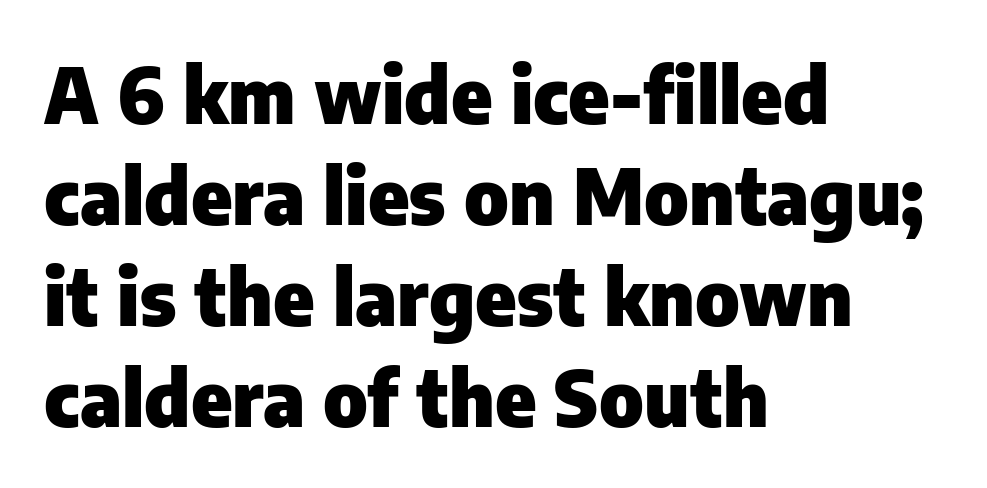
The image shows 77 px heavy sans-serif type, upright; set left-aligned, normal line spacing (1.31x), normal letter spacing, not underlined; low stroke contrast and a medium x-height.
